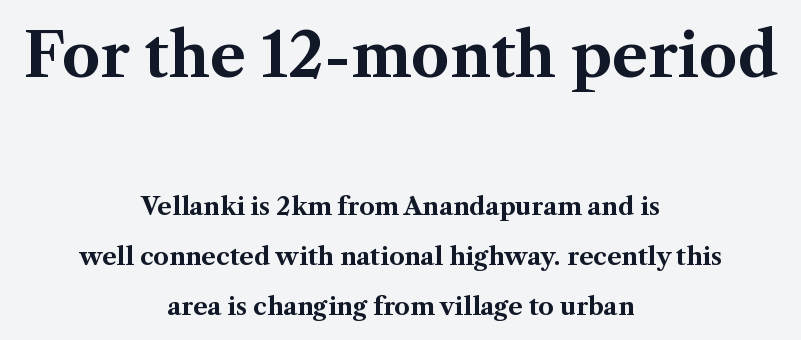
{"serif": "yes", "italic": "no", "bold": "yes", "weight": "bold", "width": "normal", "stroke_contrast": "medium", "x_height": "medium", "monospaced": "no", "underline": "no", "align": "center", "line_spacing": "loose", "line_spacing_ratio": 2.08, "letter_spacing": "normal", "letter_spacing_em": 0.0, "larger_block": "first", "size_ratio": 2.5, "glyph_px": 60}
